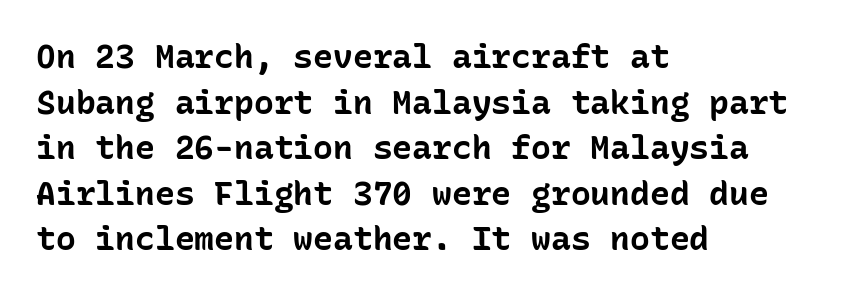
{"serif": "no", "italic": "no", "bold": "yes", "weight": "bold", "width": "normal", "stroke_contrast": "low", "x_height": "medium", "monospaced": "yes", "underline": "no", "align": "left", "line_spacing": "normal", "line_spacing_ratio": 1.38, "letter_spacing": "normal", "letter_spacing_em": 0.0, "glyph_px": 33}
